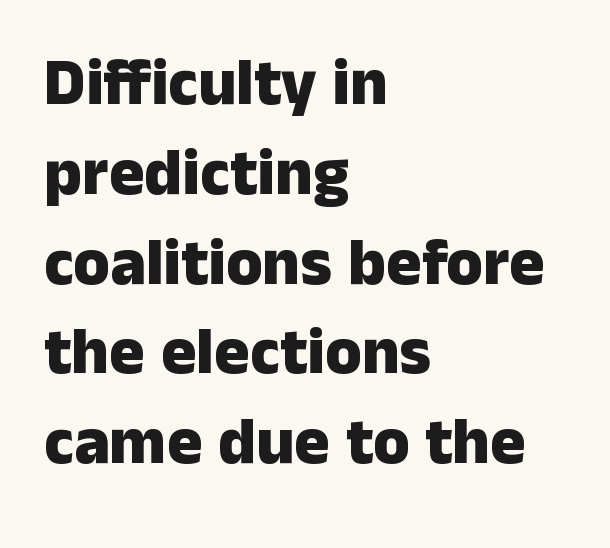
Is there any slant? The stems are plumb. A classic flush-left, rag-right setting is used for this passage. Characters follow at the spacing the type designer built in. Stroke thickness is high; the sample reads as a true bold. These lines are composed in type without serifs. The face used here is proportionally spaced, like ordinary book or web type.
